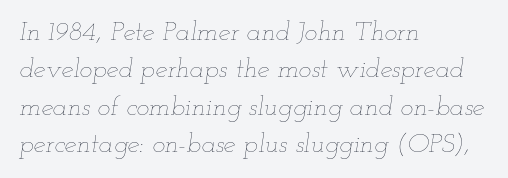
The image shows 27 px text type, italic (leaning right); set left-aligned, normal line spacing (1.38x), normal letter spacing, not underlined.
